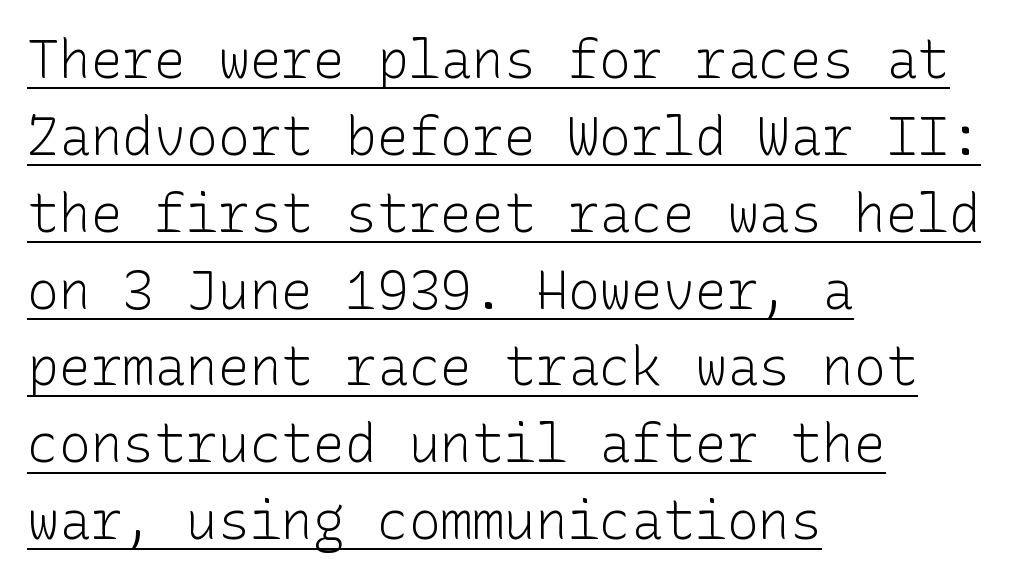
Q: Is the text bold? A: No.
Q: Is the text italic (slanted)? A: No, it is upright.
Q: Is the typeface a serif or a sans-serif typeface? A: Sans-serif.
Q: Is the text underlined? A: Yes.
Q: How is the paragraph aligned? A: Left-aligned.
Q: Is the spacing between letters normal or unusually wide? A: Normal.
Q: Is the spacing between lines tight, normal or loose? A: Normal.
Q: Width (condensed, normal, or wide)? A: Normal.
Q: Stroke contrast? A: Low.
Q: x-height? A: Medium.
